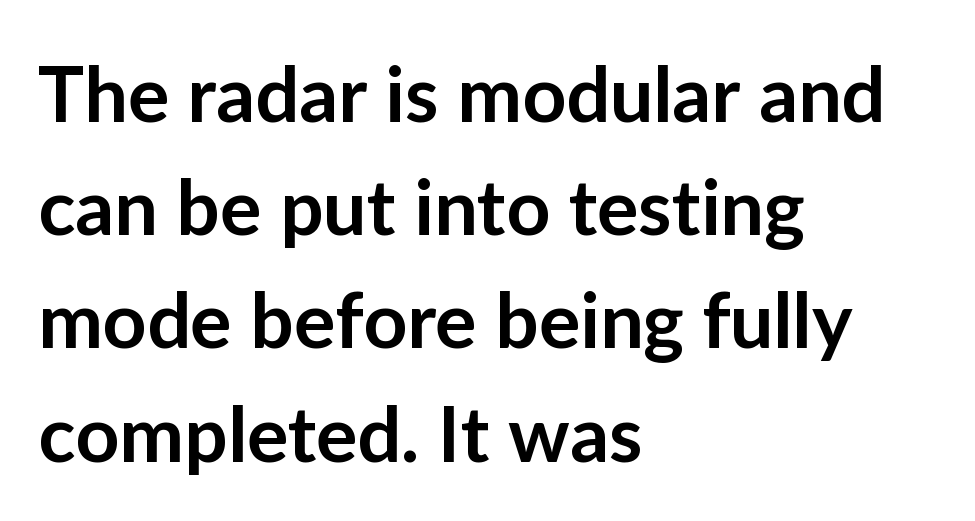
The image shows 77 px semibold sans-serif type, upright; set left-aligned, normal line spacing (1.47x), normal letter spacing, not underlined; low stroke contrast and a medium x-height.
